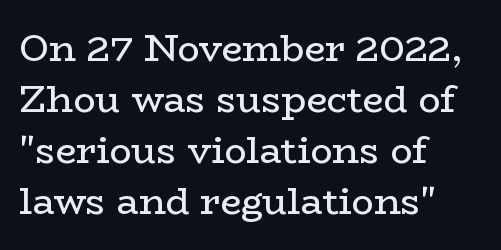
Spacing verdict: proportional, widths tailored to each character. A normal amount of white space separates one row of letters from the next. How are the letters spaced? Ordinarily, with no added tracking. Weight: in the light-to-regular range. Ascenders rise straight up at ninety degrees. Check where the strokes stop: tiny serifs finish them off.
